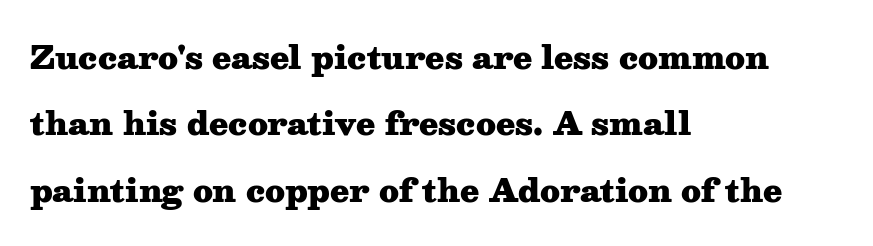
Tracking value appears to be zero — textbook default spacing. Note the varied advance widths — an 'i' is clearly narrower than an 'm'. Look at the stroke-to-counter ratio: heavy, a bold. Interline gaps are noticeably wide in this sample.
